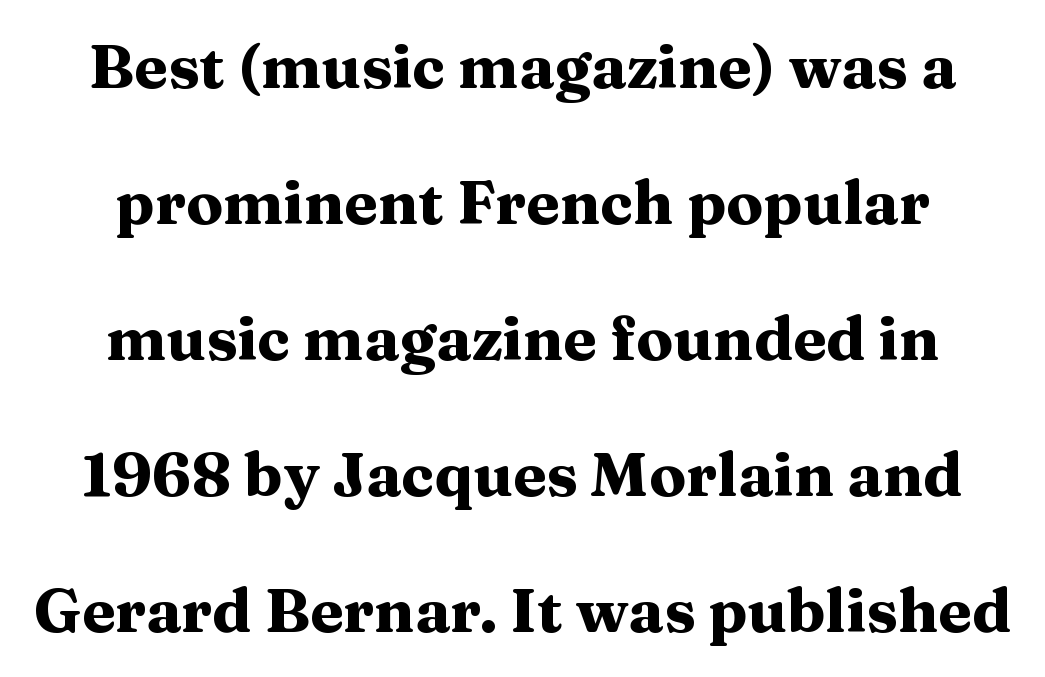
The image shows 61 px heavy, wide serif type, upright; set centered, loose line spacing (2.23x), normal letter spacing, not underlined; medium stroke contrast and a medium x-height.
